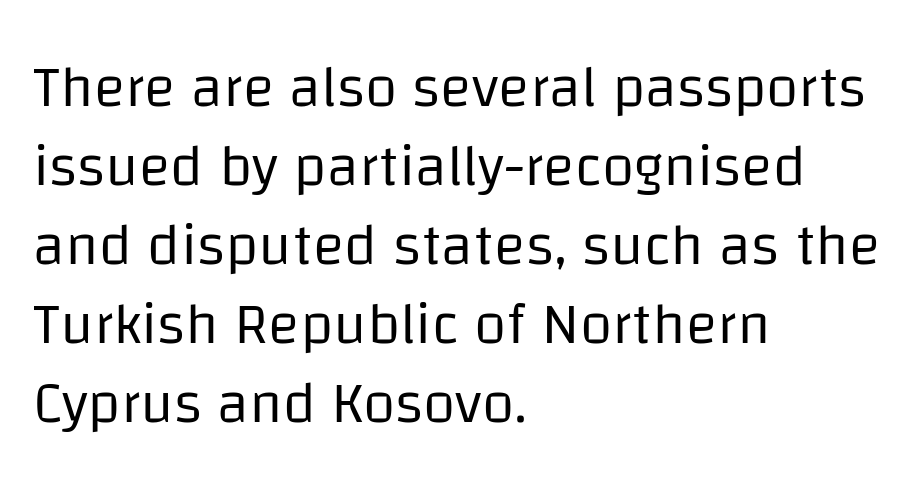
{"serif": "no", "italic": "no", "bold": "no", "weight": "regular", "width": "normal", "stroke_contrast": "low", "x_height": "large", "monospaced": "no", "underline": "no", "align": "left", "line_spacing": "normal", "line_spacing_ratio": 1.34, "letter_spacing": "normal", "letter_spacing_em": 0.0, "glyph_px": 59}
